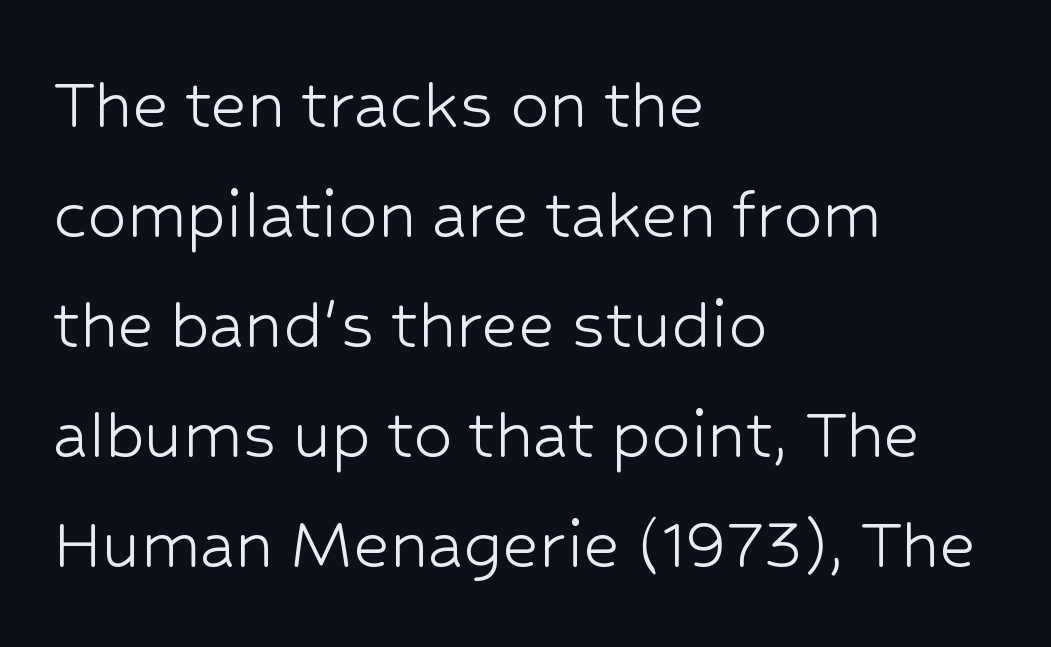
Q: Is the text bold? A: No.
Q: Is the text italic (slanted)? A: No, it is upright.
Q: Is the typeface a serif or a sans-serif typeface? A: Sans-serif.
Q: Is the text underlined? A: No.
Q: How is the paragraph aligned? A: Left-aligned.
Q: Is the spacing between letters normal or unusually wide? A: Normal.
Q: Is the spacing between lines tight, normal or loose? A: Normal.
Q: Width (condensed, normal, or wide)? A: Normal.
Q: Stroke contrast? A: Low.
Q: x-height? A: Medium.
Q: Monospaced? A: No.
